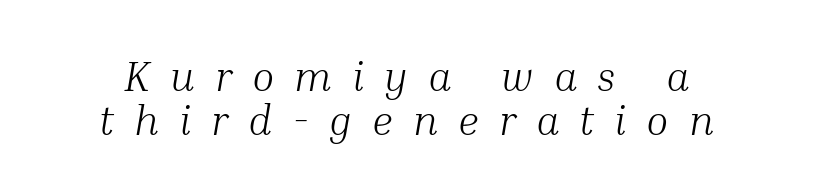
Type without underlining. The horizontal fit of the characters is loose and conspicuously gappy. These lines are composed in type with serifs. Weight: regular or lighter. The face used here is proportionally spaced, like ordinary book or web type. These lines huddle together more closely than default settings would place them.
